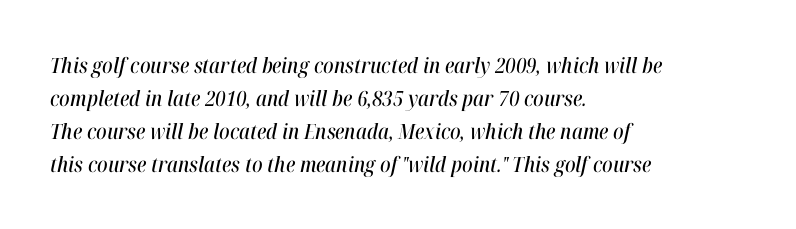
The image shows 21 px text type, italic (leaning right); set left-aligned, normal line spacing (1.57x), normal letter spacing, not underlined.
